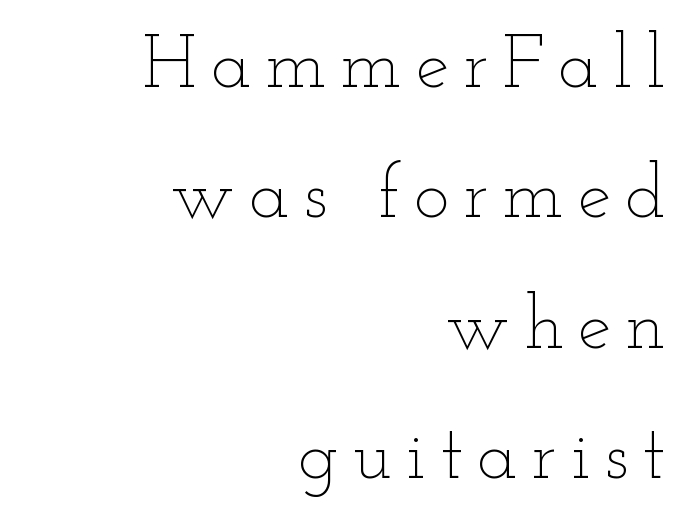
Character widths vary here, with narrow letters taking less room than wide ones. The string is rendered with underlining switched off. Does the copy run flush right? Yes — the right margin is perfectly even. Nope, not italic — everything's standing straight. Weight class: somewhere from thin through regular.
